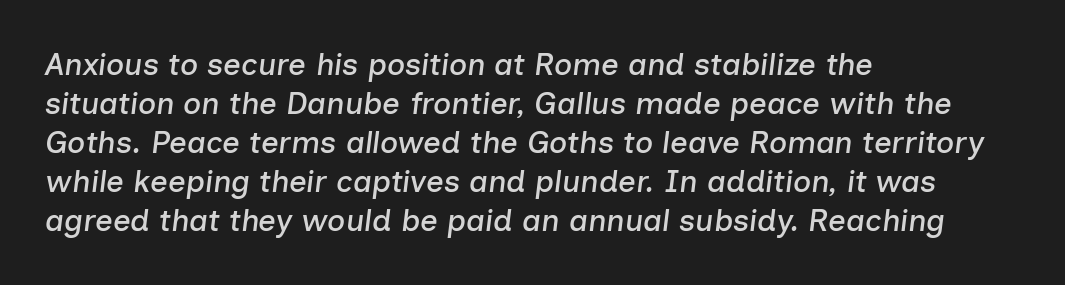
The image shows 31 px text type, italic (leaning right); set left-aligned, normal line spacing (1.26x), normal letter spacing, not underlined; low stroke contrast and a medium x-height.
